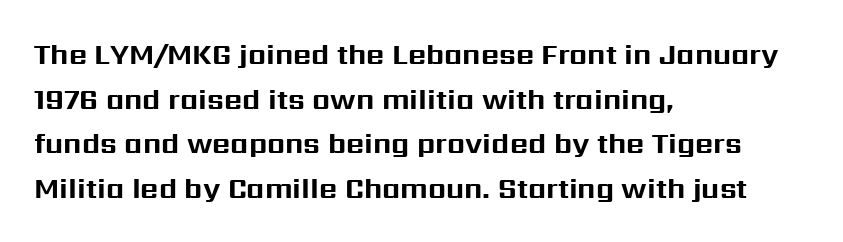
The image shows 28 px bold sans-serif type, upright; set left-aligned, normal line spacing (1.59x), normal letter spacing, not underlined; medium stroke contrast and a medium x-height.
